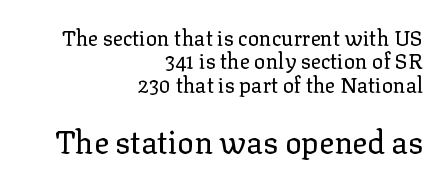
The image shows 31 px regular-weight serif type, upright; set right-aligned, tight line spacing (1.11x), normal letter spacing, not underlined; the second (bottom) block is 1.48x larger; low stroke contrast and a medium x-height.
